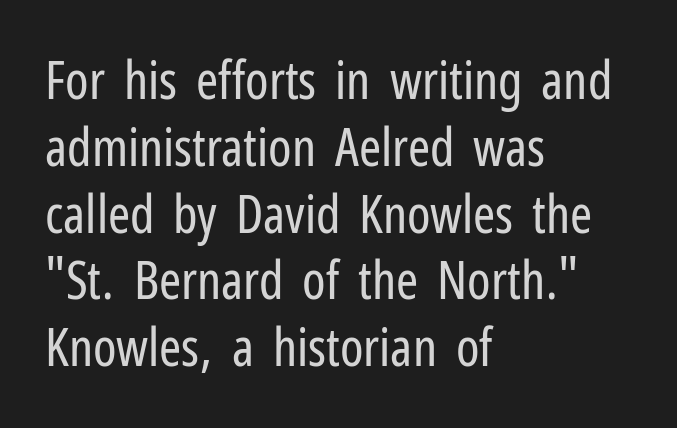
Q: Is the text bold? A: No.
Q: Is the text italic (slanted)? A: No, it is upright.
Q: Is the typeface a serif or a sans-serif typeface? A: Sans-serif.
Q: Is the text underlined? A: No.
Q: How is the paragraph aligned? A: Left-aligned.
Q: Is the spacing between letters normal or unusually wide? A: Normal.
Q: Is the spacing between lines tight, normal or loose? A: Normal.
Q: Width (condensed, normal, or wide)? A: Condensed.
Q: Stroke contrast? A: Low.
Q: x-height? A: Medium.
Q: Monospaced? A: No.
